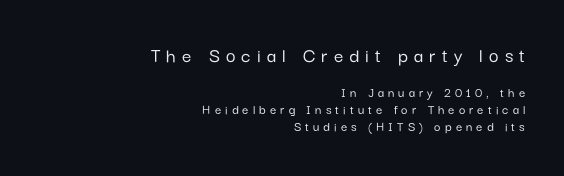
These lines are set flush right with a ragged left edge. Caption: upper text group enlarged, lower text group reduced. The letters stand upright; this is a roman face. Check the space under the baseline: it is left empty. Spacing between characters has been opened up far beyond the box default.
